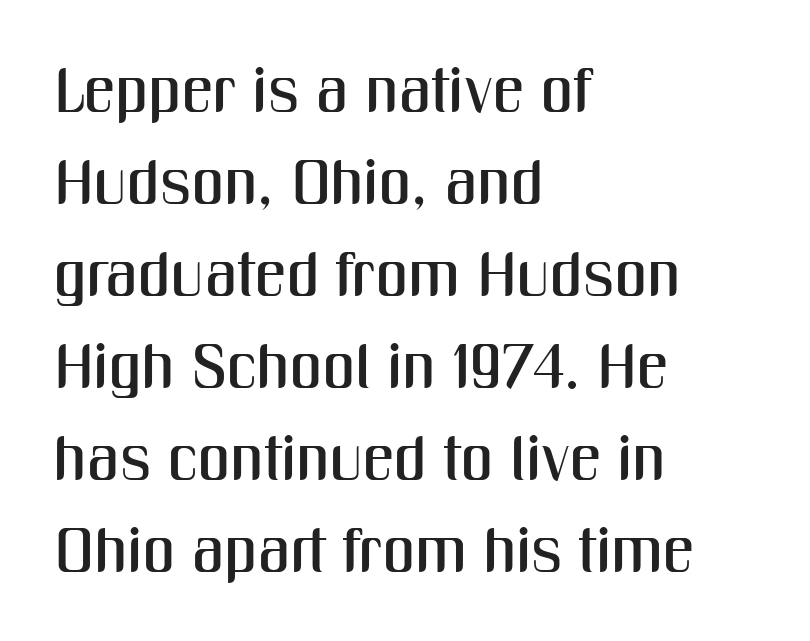
{"serif": "no", "italic": "no", "width": "condensed", "stroke_contrast": "medium", "x_height": "medium", "monospaced": "no", "underline": "no", "align": "left", "line_spacing": "normal", "line_spacing_ratio": 1.46, "letter_spacing": "normal", "letter_spacing_em": 0.0, "glyph_px": 63}
